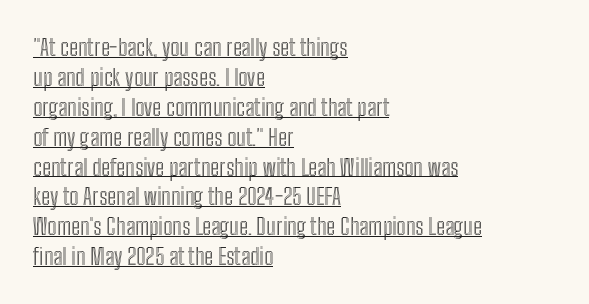
The image shows 23 px text type, upright; set left-aligned, normal line spacing (1.3x), normal letter spacing, underlined.
